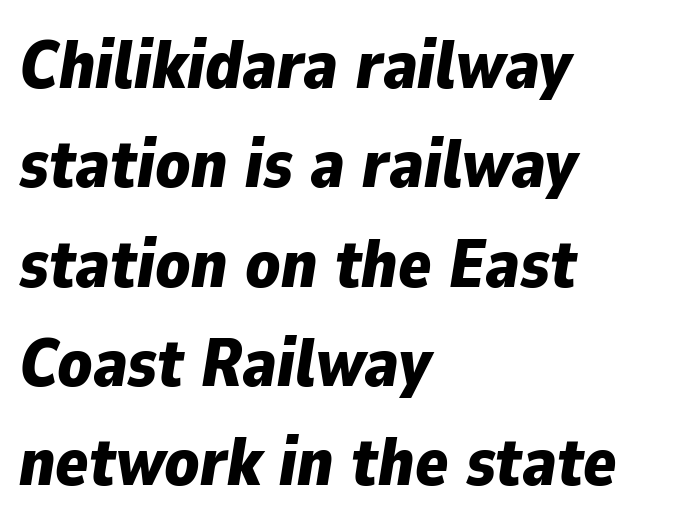
{"italic": "yes", "lean": "right", "slant_degrees": 9, "bold": "yes", "weight": "bold", "width": "normal", "stroke_contrast": "low", "x_height": "medium", "monospaced": "no", "underline": "no", "align": "left", "line_spacing": "normal", "line_spacing_ratio": 1.46, "letter_spacing": "normal", "letter_spacing_em": 0.0, "glyph_px": 68}
